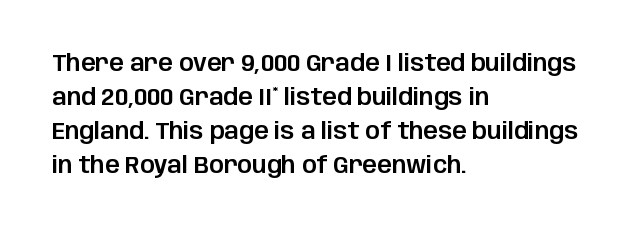
{"italic": "no", "underline": "no", "align": "left", "line_spacing": "normal", "line_spacing_ratio": 1.48, "letter_spacing": "normal", "letter_spacing_em": 0.0, "glyph_px": 23}
